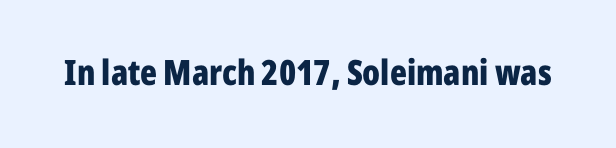
{"serif": "no", "italic": "no", "bold": "yes", "weight": "bold", "width": "condensed", "stroke_contrast": "low", "x_height": "medium", "monospaced": "no", "underline": "no", "letter_spacing": "normal", "letter_spacing_em": 0.0, "glyph_px": 35}
